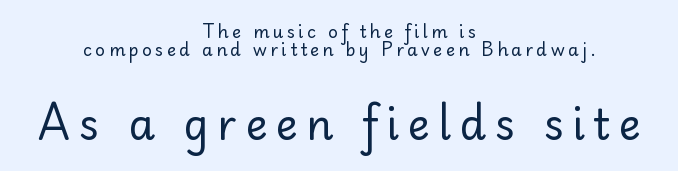
{"serif": "no", "italic": "no", "bold": "no", "weight": "regular", "width": "normal", "stroke_contrast": "low", "x_height": "small", "monospaced": "no", "underline": "no", "align": "center", "line_spacing": "tight", "line_spacing_ratio": 1.04, "letter_spacing": "wide", "letter_spacing_em": 0.2, "larger_block": "second", "size_ratio": 2.47, "glyph_px": 42}
